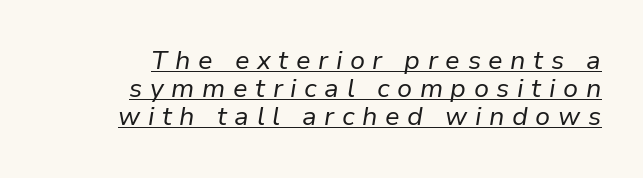
The image shows 26 px text type, italic (leaning right); set right-aligned, tight line spacing (1.08x), unusually wide letter spacing (+0.29 em), underlined.
